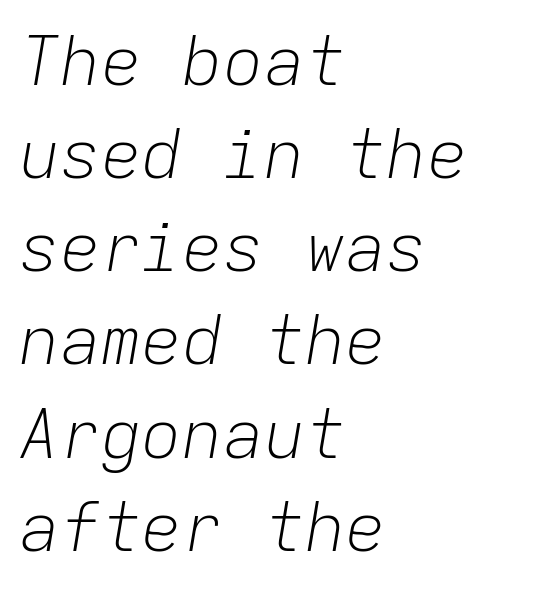
Q: Is the text bold? A: No.
Q: Is the text italic (slanted)? A: Yes, it leans right by about 9 degrees.
Q: Is the text underlined? A: No.
Q: How is the paragraph aligned? A: Left-aligned.
Q: Is the spacing between letters normal or unusually wide? A: Normal.
Q: Is the spacing between lines tight, normal or loose? A: Normal.
Q: Width (condensed, normal, or wide)? A: Normal.
Q: Stroke contrast? A: Low.
Q: x-height? A: Medium.
Q: Monospaced? A: Yes.
